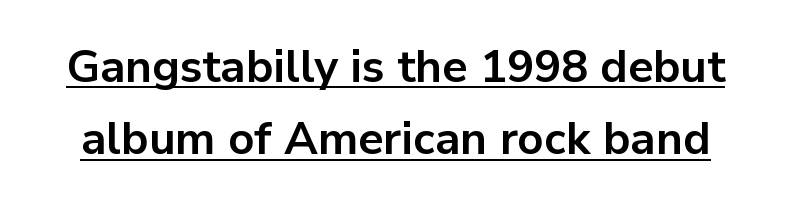
{"serif": "no", "italic": "no", "bold": "yes", "weight": "bold", "width": "normal", "stroke_contrast": "low", "x_height": "medium", "monospaced": "no", "underline": "yes", "line_spacing": "normal", "line_spacing_ratio": 1.61, "letter_spacing": "normal", "letter_spacing_em": 0.0, "glyph_px": 45}
